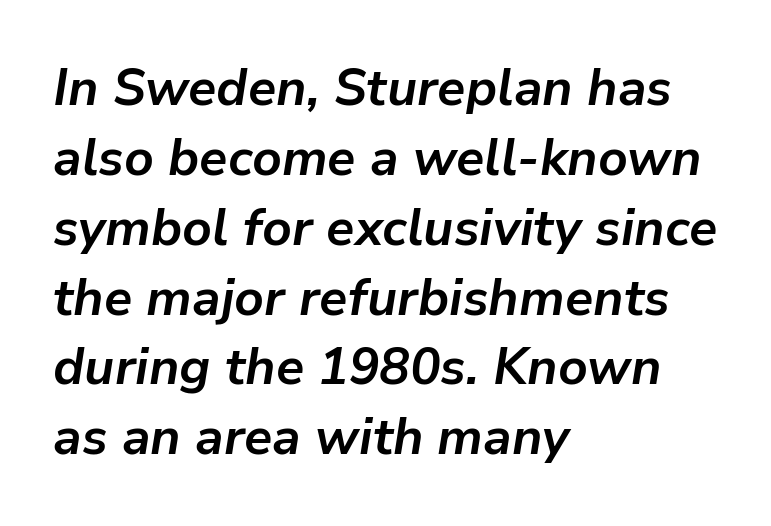
{"italic": "yes", "lean": "right", "slant_degrees": 9, "bold": "yes", "weight": "bold", "width": "normal", "stroke_contrast": "low", "x_height": "medium", "monospaced": "no", "underline": "no", "align": "left", "line_spacing": "normal", "line_spacing_ratio": 1.37, "letter_spacing": "normal", "letter_spacing_em": 0.0, "glyph_px": 51}
